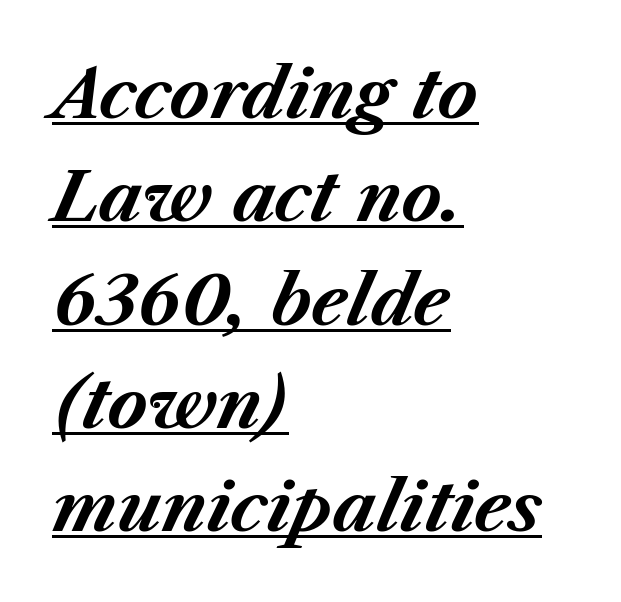
{"italic": "yes", "lean": "right", "slant_degrees": 23, "bold": "yes", "weight": "bold", "width": "normal", "stroke_contrast": "medium", "x_height": "medium", "monospaced": "no", "underline": "yes", "align": "left", "line_spacing": "normal", "line_spacing_ratio": 1.52, "letter_spacing": "normal", "letter_spacing_em": 0.0, "glyph_px": 68}
